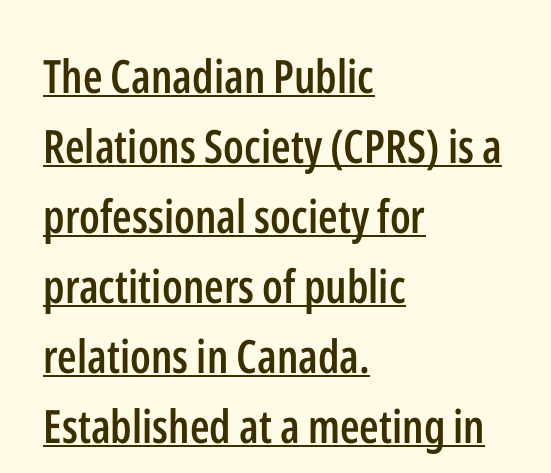
Q: Is the text bold? A: Semi-bold.
Q: Is the text italic (slanted)? A: No, it is upright.
Q: Is the typeface a serif or a sans-serif typeface? A: Sans-serif.
Q: Is the text underlined? A: Yes.
Q: How is the paragraph aligned? A: Left-aligned.
Q: Is the spacing between letters normal or unusually wide? A: Normal.
Q: Is the spacing between lines tight, normal or loose? A: Normal.
Q: Width (condensed, normal, or wide)? A: Condensed.
Q: Stroke contrast? A: Low.
Q: x-height? A: Medium.
Q: Monospaced? A: No.
